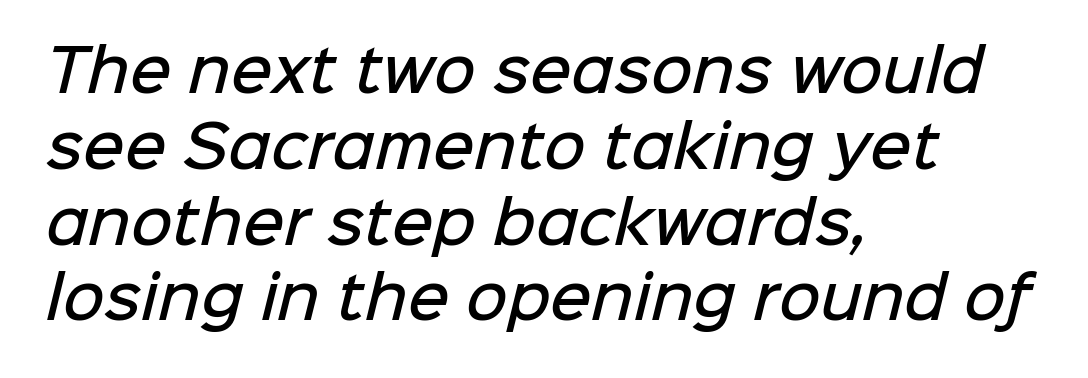
Q: Is the text bold? A: Semi-bold.
Q: Is the typeface a serif or a sans-serif typeface? A: Sans-serif.
Q: Is the text underlined? A: No.
Q: How is the paragraph aligned? A: Left-aligned.
Q: Is the spacing between letters normal or unusually wide? A: Normal.
Q: Is the spacing between lines tight, normal or loose? A: Normal.
Q: Width (condensed, normal, or wide)? A: Normal.
Q: Stroke contrast? A: Low.
Q: x-height? A: Medium.
Q: Monospaced? A: No.
